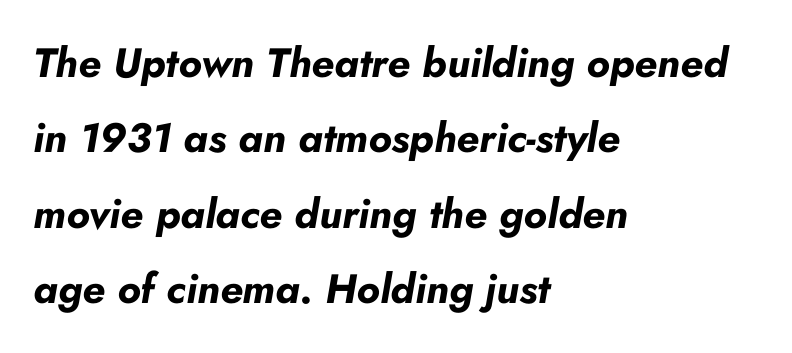
The image shows 41 px bold type, italic (leaning right); set left-aligned, line spacing 1.84x, normal letter spacing, not underlined; low stroke contrast and a small x-height.
